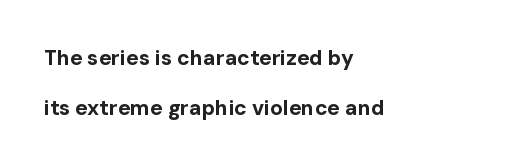
A typesetter would call this zero additional tracking. The specimen reads as upright at a glance. The paragraph shown leans on its left margin. Typesetter's note: full bold, strokes at maximum text heaviness. Letters rest on an invisible, unmarked baseline. Students, observe: this is what heavily led, spacious text looks like.
